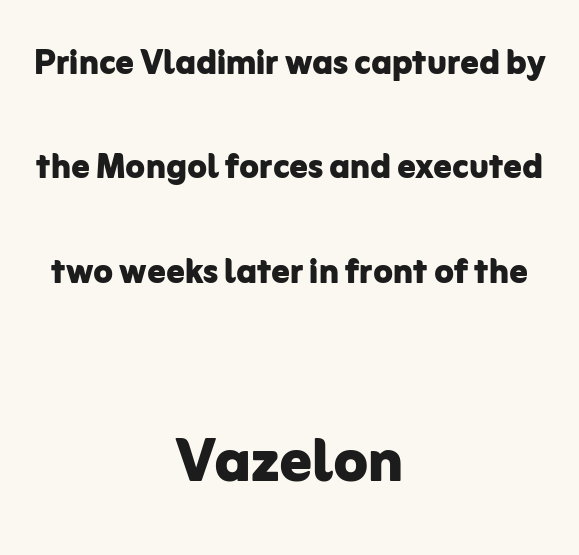
Q: Is the text bold? A: Yes.
Q: Is the text italic (slanted)? A: No, it is upright.
Q: Is the typeface a serif or a sans-serif typeface? A: Sans-serif.
Q: Is the text underlined? A: No.
Q: How is the paragraph aligned? A: Centered.
Q: Is the spacing between letters normal or unusually wide? A: Normal.
Q: Is the spacing between lines tight, normal or loose? A: Loose.
Q: Which block of text is set in a larger size, the first (top) or the second (bottom)? A: The second (bottom) one.
Q: Width (condensed, normal, or wide)? A: Normal.
Q: Stroke contrast? A: Low.
Q: x-height? A: Medium.
Q: Monospaced? A: No.
